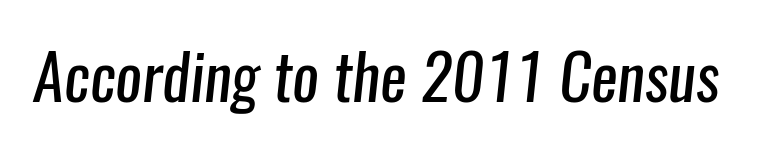
The font family rendered here belongs to the sans-serif group. The space beneath each line is pristine and unruled. Each letter keeps its own natural width here, so spacing adapts to shape. The tracking reads as untouched default to a designer's eye. These glyphs show unthickened strokes, regular width or finer.
